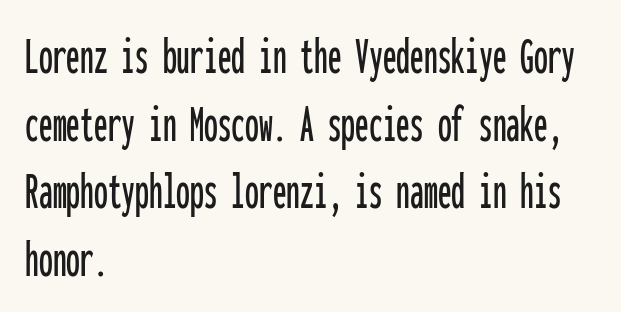
Standard letterfit; no display-style spreading of the glyphs. Nope, no serifs anywhere on these letters. Unmarked baselines from the first word to the last. The paragraph has a hard left edge and a soft right edge. A typesetter would call this monospace, since all characters share one set width. Posture: vertical.
